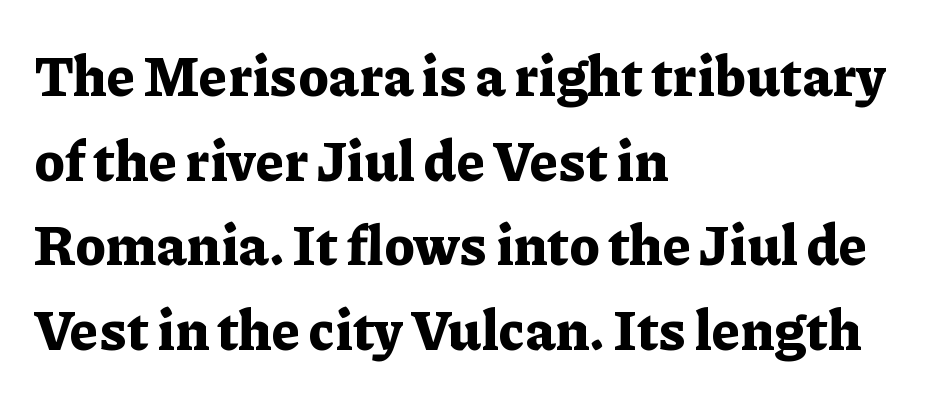
The image shows 55 px bold serif type, upright; set left-aligned, normal line spacing (1.54x), normal letter spacing, not underlined; low stroke contrast and a medium x-height.
